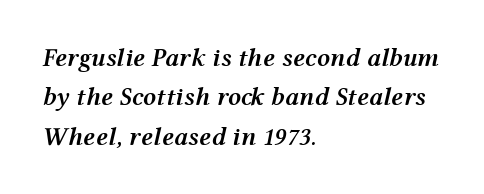
The image shows 26 px text type, italic (leaning right); set left-aligned, normal line spacing (1.51x), normal letter spacing, not underlined.
